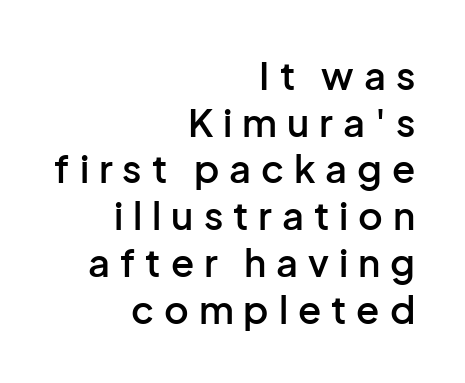
Unlike italic type, these characters show no tilt at all. The text block is weighted toward the right margin, trailing off unevenly leftward. Weight check: semibold — heavier than regular, not quite bold. This sample has the flowing, uneven cadence of proportional lettering. Words appear elongated and porous because spacing is wide. What kind of face is this? One without serifs — a sans.
